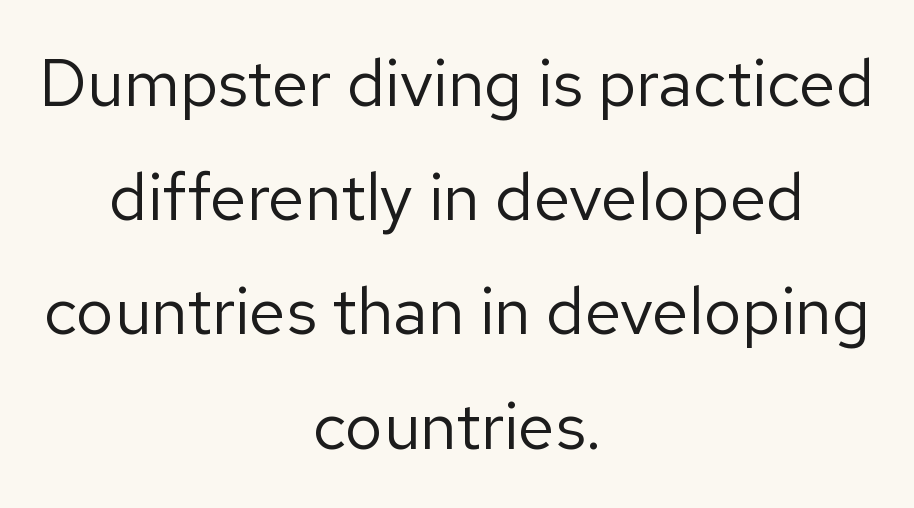
Q: Is the text bold? A: No.
Q: Is the text italic (slanted)? A: No, it is upright.
Q: Is the typeface a serif or a sans-serif typeface? A: Sans-serif.
Q: Is the text underlined? A: No.
Q: How is the paragraph aligned? A: Centered.
Q: Is the spacing between letters normal or unusually wide? A: Normal.
Q: Width (condensed, normal, or wide)? A: Normal.
Q: Stroke contrast? A: Low.
Q: x-height? A: Medium.
Q: Monospaced? A: No.
